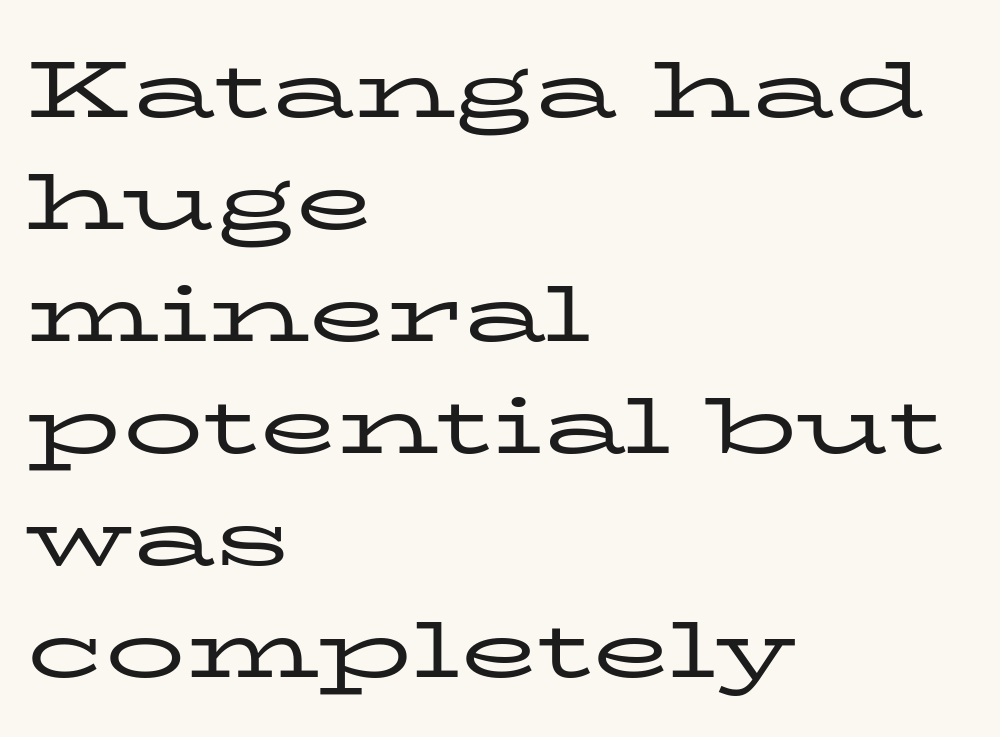
{"serif": "yes", "italic": "no", "bold": "no", "weight": "regular", "width": "wide", "stroke_contrast": "low", "x_height": "medium", "monospaced": "no", "underline": "no", "align": "left", "line_spacing": "normal", "line_spacing_ratio": 1.4, "letter_spacing": "normal", "letter_spacing_em": 0.0, "glyph_px": 80}
